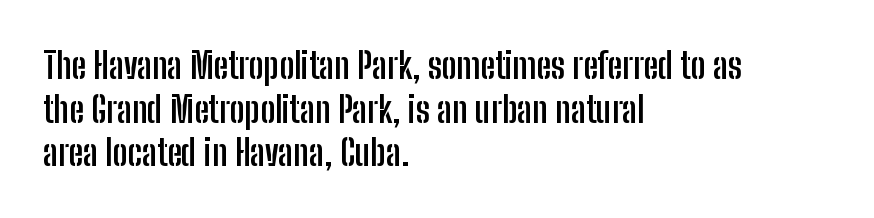
Q: Is the text bold? A: Yes.
Q: Is the text italic (slanted)? A: No, it is upright.
Q: Is the typeface a serif or a sans-serif typeface? A: Sans-serif.
Q: Is the text underlined? A: No.
Q: How is the paragraph aligned? A: Left-aligned.
Q: Is the spacing between letters normal or unusually wide? A: Normal.
Q: Width (condensed, normal, or wide)? A: Condensed.
Q: Stroke contrast? A: Low.
Q: x-height? A: Medium.
Q: Monospaced? A: No.
